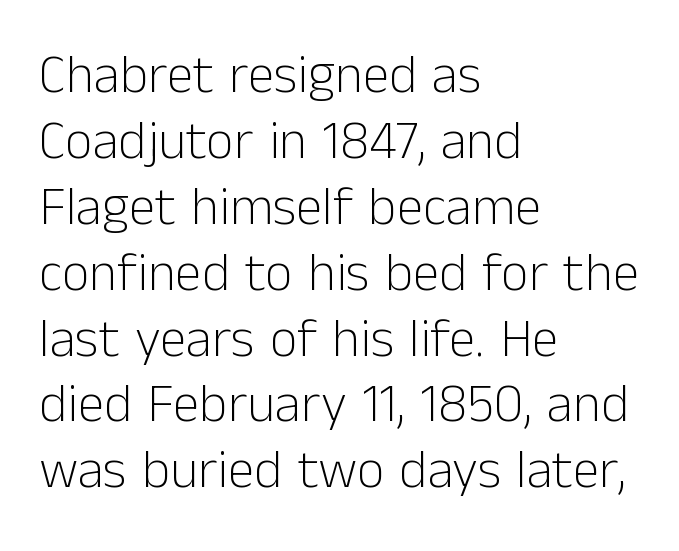
The zone under the glyphs is completely vacant. Posture: straight, roman, zero tilt. Nothing unusual about the tracking: characters are spaced as the font intends. A typesetter would call this proportional, since set widths differ per character. Check where the strokes stop: nothing finishes them off — pure sans. Nothing heavy about these letters — not bold at all.
